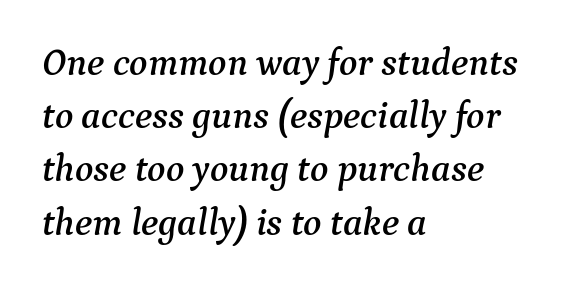
{"serif": "yes", "italic": "yes", "lean": "right", "slant_degrees": 9, "width": "normal", "stroke_contrast": "medium", "x_height": "medium", "monospaced": "no", "underline": "no", "align": "left", "line_spacing": "normal", "line_spacing_ratio": 1.4, "letter_spacing": "normal", "letter_spacing_em": 0.0, "glyph_px": 38}
